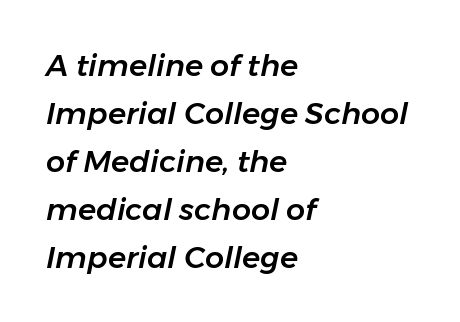
Q: Is the text italic (slanted)? A: Yes, it leans right by about 11 degrees.
Q: Is the text underlined? A: No.
Q: How is the paragraph aligned? A: Left-aligned.
Q: Is the spacing between letters normal or unusually wide? A: Normal.
Q: Is the spacing between lines tight, normal or loose? A: Normal.
Q: Width (condensed, normal, or wide)? A: Normal.
Q: Stroke contrast? A: Low.
Q: x-height? A: Medium.
Q: Monospaced? A: No.
